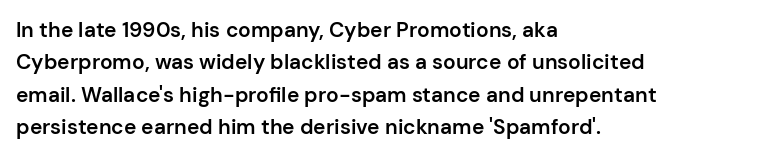
Italic? Not at all — the glyphs are vertical. Visually the block forms a straight wall on the left and a jagged coastline on the right. The horizontal fit of the characters is conventional and even. No word sits above an underline.
